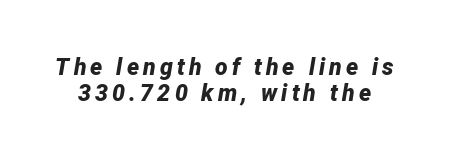
This block would grow much taller if given ordinary leading; it's compressed now. An italicized treatment has been applied to the whole sample. Words float on clear page, feet unadorned. The glyphs have the mass of a bold cut.
